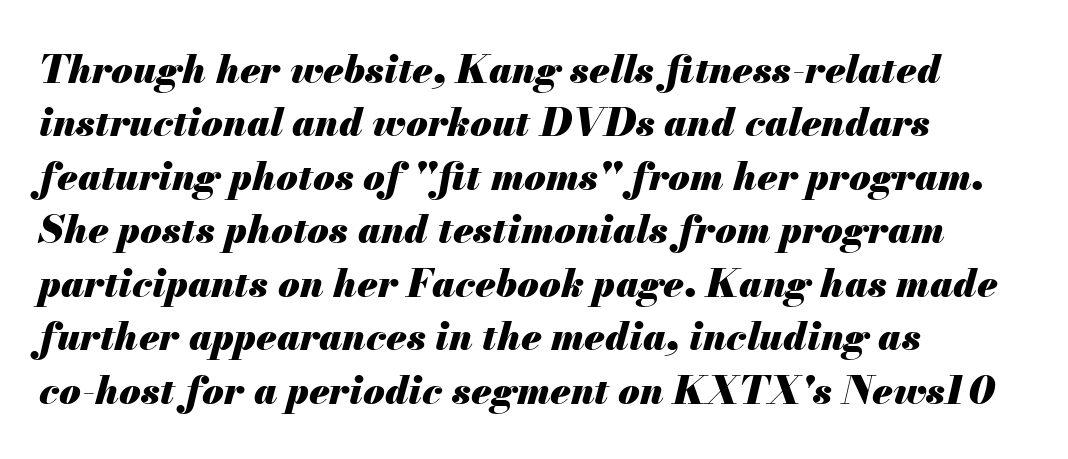
The image shows 39 px heavy type, italic (leaning right); set left-aligned, normal line spacing (1.37x), normal letter spacing, not underlined; medium stroke contrast and a small x-height.
